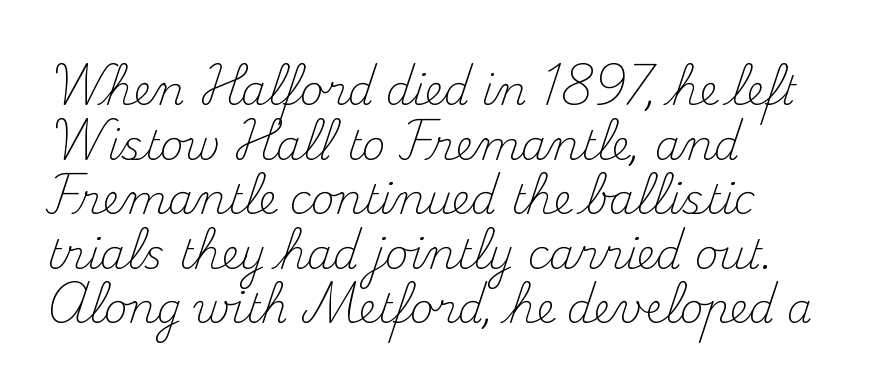
Q: Is the text bold? A: No.
Q: Is the text italic (slanted)? A: Yes.
Q: Is the typeface a serif or a sans-serif typeface? A: Serif.
Q: Is the text underlined? A: No.
Q: How is the paragraph aligned? A: Left-aligned.
Q: Is the spacing between letters normal or unusually wide? A: Normal.
Q: Is the spacing between lines tight, normal or loose? A: Normal.
Q: Width (condensed, normal, or wide)? A: Normal.
Q: Stroke contrast? A: Medium.
Q: x-height? A: Small.
Q: Monospaced? A: No.
